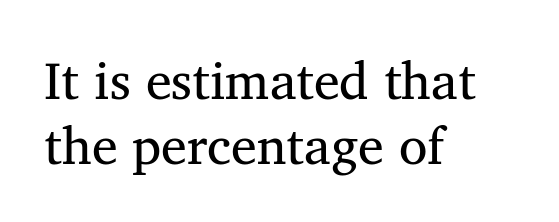
Q: Is the text bold? A: No.
Q: Is the text italic (slanted)? A: No, it is upright.
Q: Is the typeface a serif or a sans-serif typeface? A: Serif.
Q: Is the text underlined? A: No.
Q: How is the paragraph aligned? A: Left-aligned.
Q: Is the spacing between letters normal or unusually wide? A: Normal.
Q: Is the spacing between lines tight, normal or loose? A: Normal.
Q: Width (condensed, normal, or wide)? A: Normal.
Q: Stroke contrast? A: Medium.
Q: x-height? A: Medium.
Q: Monospaced? A: No.
